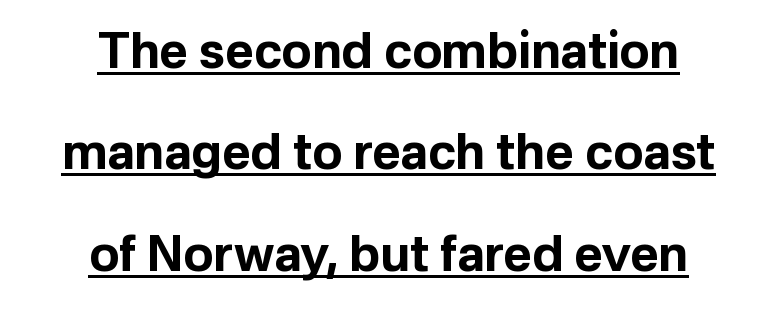
The image shows 49 px bold sans-serif type, upright; set centered, loose line spacing (2.07x), normal letter spacing, underlined; low stroke contrast and a medium x-height.
